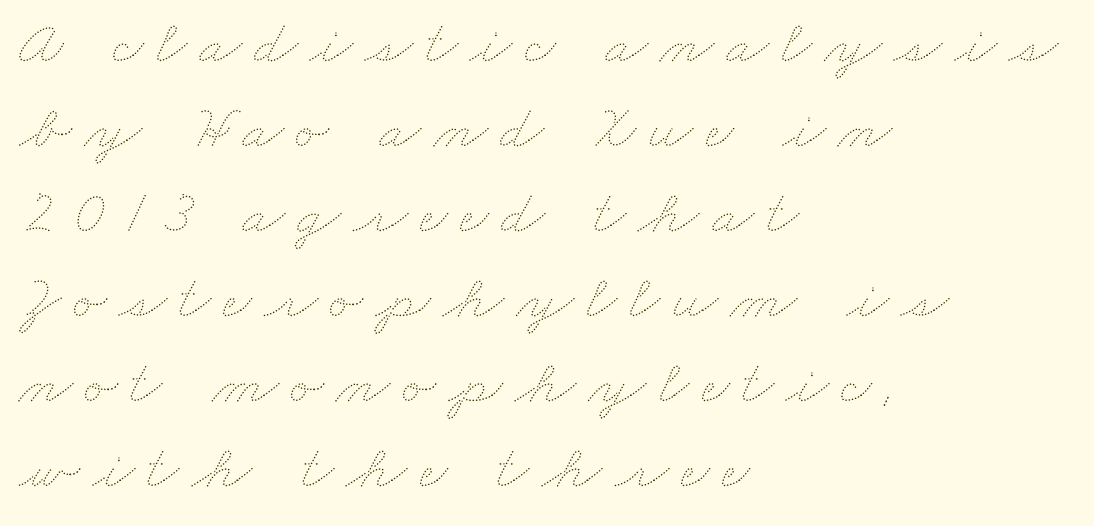
Q: Is the text bold? A: No.
Q: Is the text underlined? A: No.
Q: How is the paragraph aligned? A: Left-aligned.
Q: Is the spacing between letters normal or unusually wide? A: Unusually wide.
Q: Is the spacing between lines tight, normal or loose? A: Normal.
Q: Width (condensed, normal, or wide)? A: Wide.
Q: Stroke contrast? A: Medium.
Q: x-height? A: Small.
Q: Monospaced? A: No.
